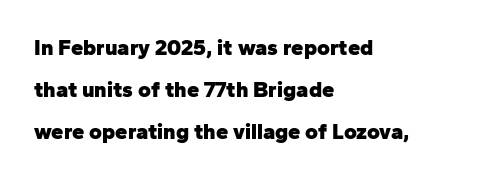
{"italic": "no", "bold": "yes", "underline": "no", "align": "left", "line_spacing": "loose", "line_spacing_ratio": 1.92, "letter_spacing": "normal", "letter_spacing_em": 0.0, "glyph_px": 22}
